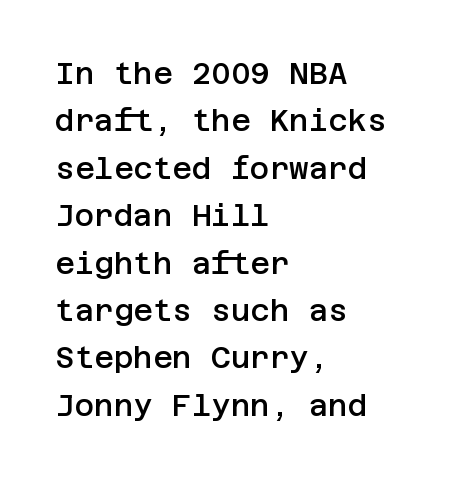
The image shows 30 px semibold sans-serif type, upright; set left-aligned, normal line spacing (1.58x), normal letter spacing, not underlined; low stroke contrast and a large x-height.
